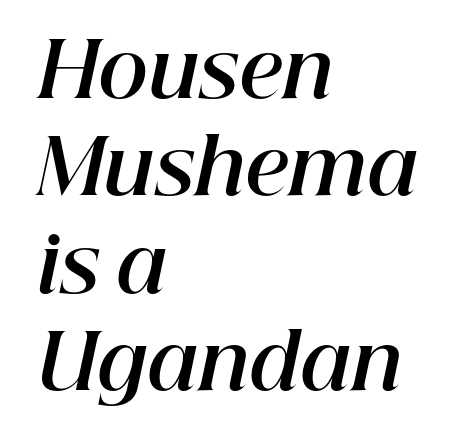
Each letter keeps its own natural width here, so spacing adapts to shape. Regarding leading, the lines here are spaced in the standard way. All the whitespace from short lines collects on the right. This is heavy type, rendered in bold. This sample uses plain, unmodified letter spacing.
